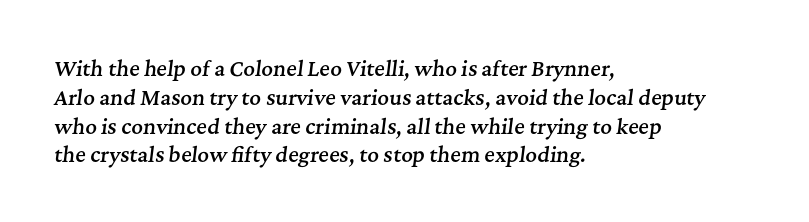
Q: Is the text bold? A: Semi-bold.
Q: Is the text italic (slanted)? A: Yes, it leans right by about 7 degrees.
Q: Is the text underlined? A: No.
Q: How is the paragraph aligned? A: Left-aligned.
Q: Is the spacing between letters normal or unusually wide? A: Normal.
Q: Is the spacing between lines tight, normal or loose? A: Normal.
